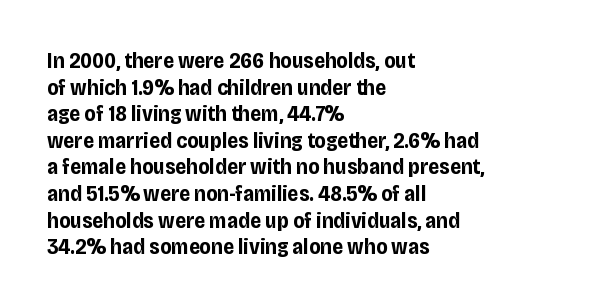
The image shows 22 px bold type, upright; set left-aligned, line spacing 1.21x, normal letter spacing, not underlined.
